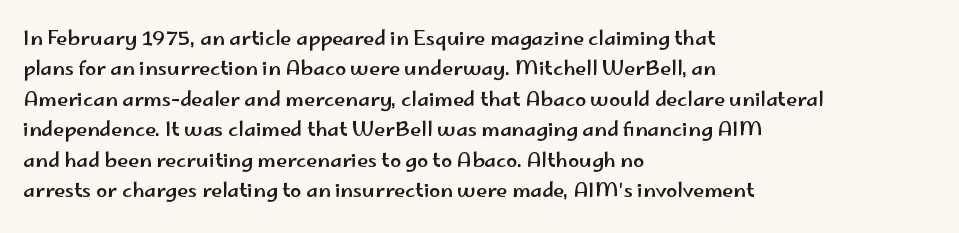
{"italic": "no", "underline": "no", "align": "left", "line_spacing": "normal", "line_spacing_ratio": 1.52, "letter_spacing": "normal", "letter_spacing_em": 0.0, "glyph_px": 20}
